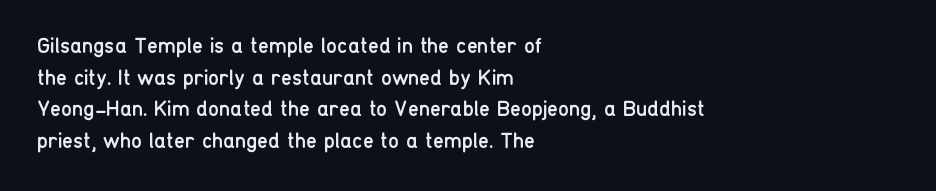
The image shows 22 px text type, upright; set left-aligned, normal line spacing (1.44x), normal letter spacing, not underlined.
